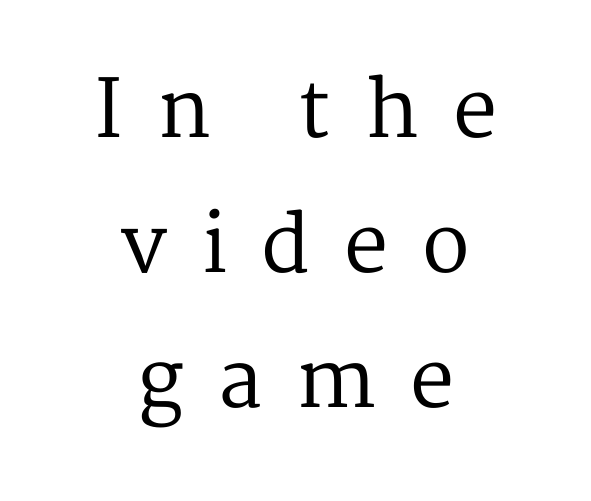
{"serif": "yes", "italic": "no", "bold": "no", "weight": "regular", "width": "normal", "stroke_contrast": "medium", "x_height": "medium", "monospaced": "no", "underline": "no", "align": "center", "line_spacing_ratio": 1.71, "letter_spacing": "wide", "letter_spacing_em": 0.43, "glyph_px": 79}
